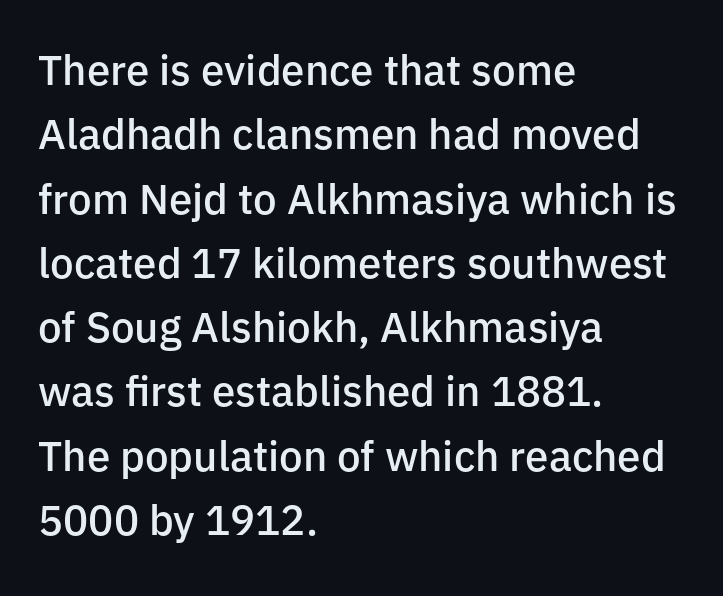
Q: Is the text bold? A: Semi-bold.
Q: Is the text italic (slanted)? A: No, it is upright.
Q: Is the typeface a serif or a sans-serif typeface? A: Sans-serif.
Q: Is the text underlined? A: No.
Q: How is the paragraph aligned? A: Left-aligned.
Q: Is the spacing between letters normal or unusually wide? A: Normal.
Q: Is the spacing between lines tight, normal or loose? A: Normal.
Q: Width (condensed, normal, or wide)? A: Normal.
Q: Stroke contrast? A: Low.
Q: x-height? A: Medium.
Q: Monospaced? A: No.
